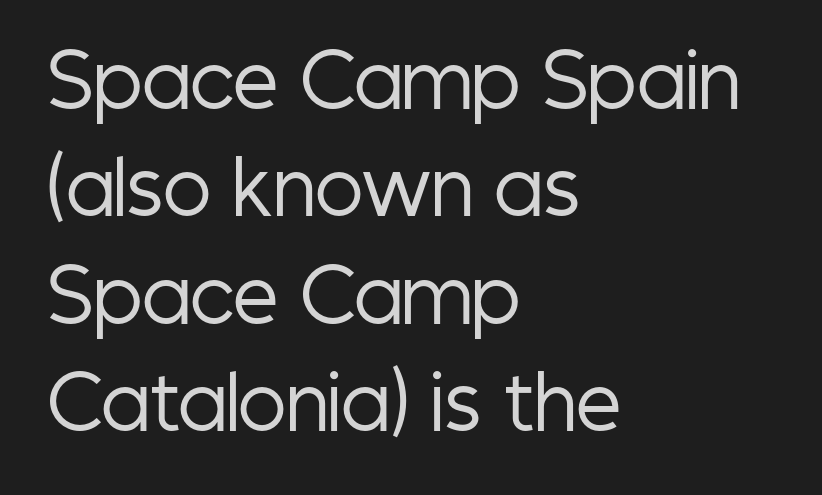
{"serif": "no", "italic": "no", "bold": "no", "weight": "regular", "width": "condensed", "stroke_contrast": "low", "x_height": "medium", "monospaced": "no", "underline": "no", "align": "left", "line_spacing": "normal", "line_spacing_ratio": 1.49, "letter_spacing": "normal", "letter_spacing_em": 0.0, "glyph_px": 72}
